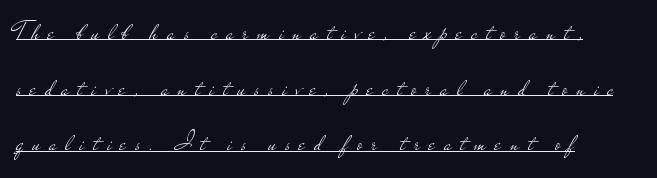
Q: Is the text bold? A: No.
Q: Is the text italic (slanted)? A: Yes.
Q: Is the text underlined? A: Yes.
Q: How is the paragraph aligned? A: Left-aligned.
Q: Is the spacing between letters normal or unusually wide? A: Unusually wide.
Q: Is the spacing between lines tight, normal or loose? A: Loose.
